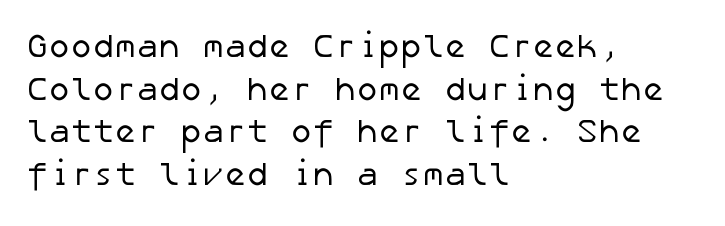
Q: Is the text bold? A: No.
Q: Is the typeface a serif or a sans-serif typeface? A: Sans-serif.
Q: Is the text underlined? A: No.
Q: How is the paragraph aligned? A: Left-aligned.
Q: Is the spacing between letters normal or unusually wide? A: Normal.
Q: Is the spacing between lines tight, normal or loose? A: Normal.
Q: Width (condensed, normal, or wide)? A: Normal.
Q: Stroke contrast? A: Low.
Q: x-height? A: Medium.
